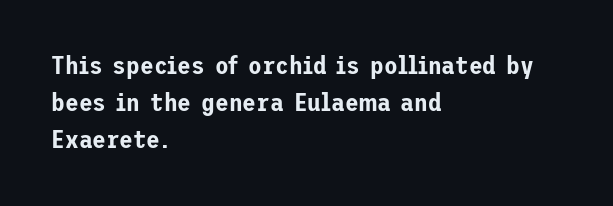
Q: Is the text italic (slanted)? A: No, it is upright.
Q: Is the text underlined? A: No.
Q: How is the paragraph aligned? A: Left-aligned.
Q: Is the spacing between letters normal or unusually wide? A: Normal.
Q: Is the spacing between lines tight, normal or loose? A: Normal.
